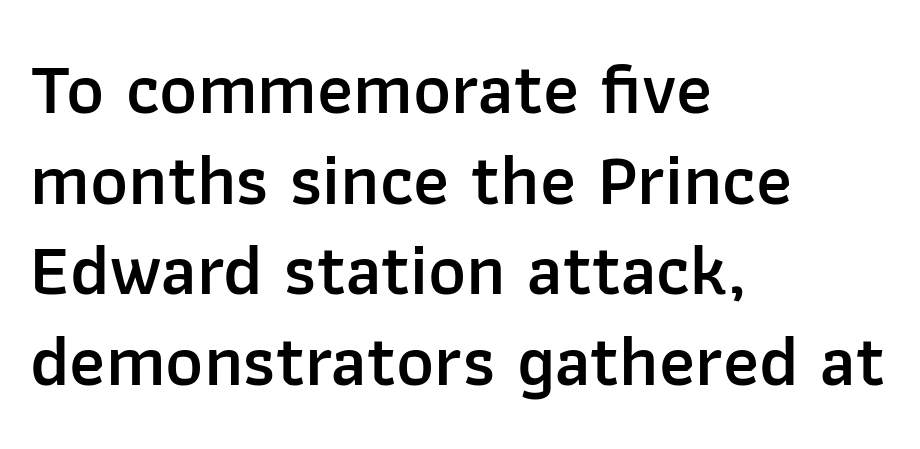
{"serif": "no", "italic": "no", "bold": "semi", "weight": "semibold", "width": "normal", "stroke_contrast": "low", "x_height": "medium", "monospaced": "no", "underline": "no", "align": "left", "line_spacing": "normal", "line_spacing_ratio": 1.26, "letter_spacing": "normal", "letter_spacing_em": 0.0, "glyph_px": 72}
